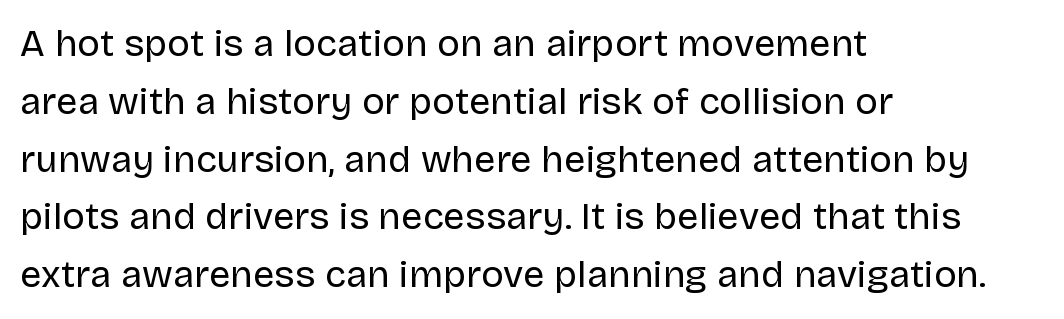
Q: Is the text bold? A: No.
Q: Is the text italic (slanted)? A: No, it is upright.
Q: Is the typeface a serif or a sans-serif typeface? A: Sans-serif.
Q: Is the text underlined? A: No.
Q: How is the paragraph aligned? A: Left-aligned.
Q: Is the spacing between letters normal or unusually wide? A: Normal.
Q: Is the spacing between lines tight, normal or loose? A: Normal.
Q: Width (condensed, normal, or wide)? A: Normal.
Q: Stroke contrast? A: Low.
Q: x-height? A: Large.
Q: Monospaced? A: No.
